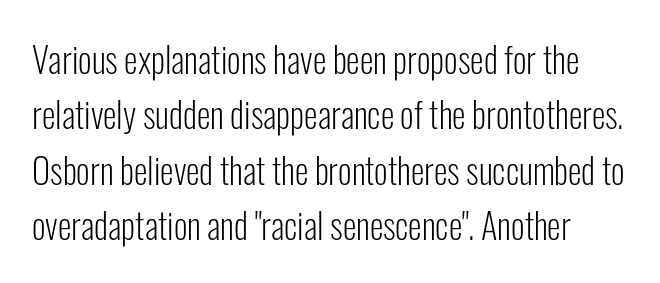
{"serif": "no", "italic": "no", "bold": "no", "weight": "light", "width": "condensed", "stroke_contrast": "low", "x_height": "medium", "monospaced": "no", "underline": "no", "line_spacing": "normal", "line_spacing_ratio": 1.58, "letter_spacing": "normal", "letter_spacing_em": 0.0, "glyph_px": 35}
